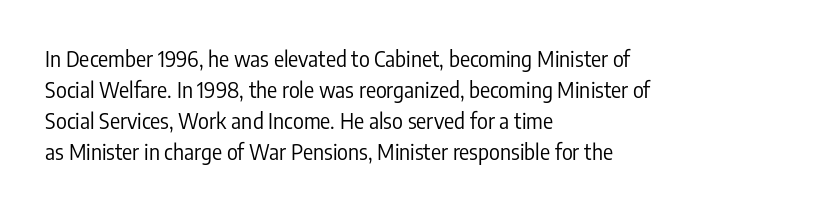
If you drew a line through each stem, it would be perfectly vertical. Leftover space on each line is placed entirely after the last word. The vertical gap from one line to the next is medium. The specimen omits any rule beneath the text block's lines.
